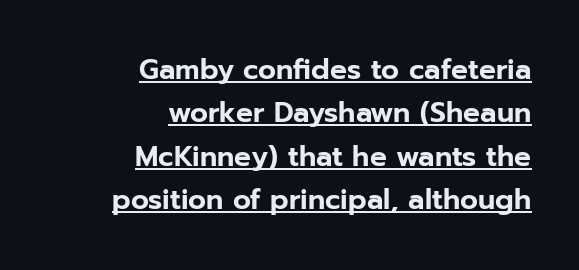
The image shows 28 px sans-serif type, upright; set right-aligned, normal line spacing (1.55x), normal letter spacing, underlined; low stroke contrast and a medium x-height.
